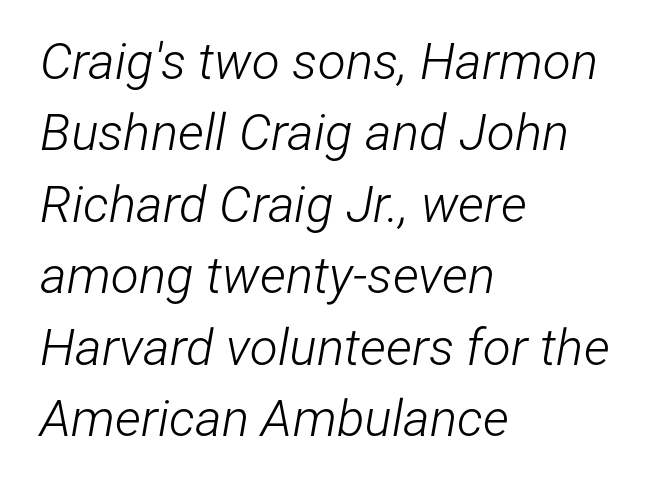
{"italic": "yes", "lean": "right", "slant_degrees": 12, "bold": "no", "weight": "light", "width": "condensed", "stroke_contrast": "low", "x_height": "medium", "monospaced": "no", "underline": "no", "align": "left", "line_spacing": "normal", "line_spacing_ratio": 1.4, "letter_spacing": "normal", "letter_spacing_em": 0.0, "glyph_px": 51}
